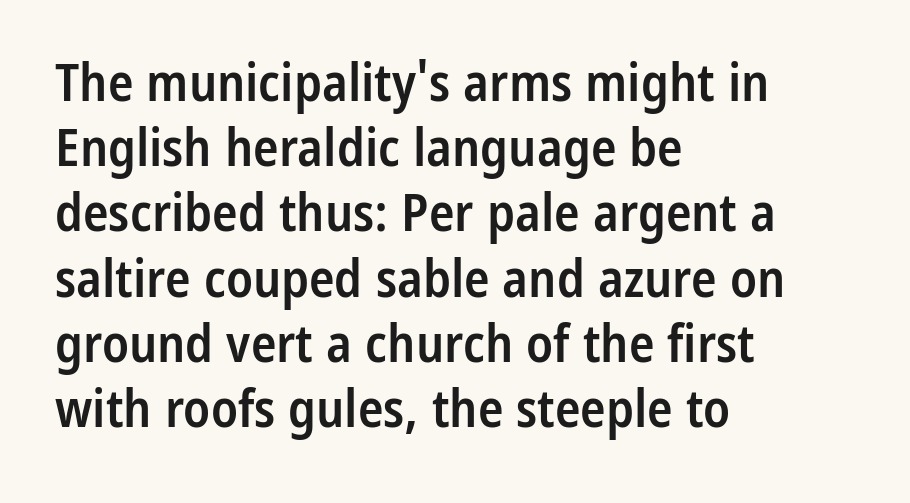
Proportional: the letters do not fall into vertical columns. Nope, not italic — everything's standing straight. Unlike a traditional serif, this face leaves its strokes unadorned. Lines of text with bare space underneath. The lines in this sample share a left origin and differ only in where they stop. The line texture is even and compact thanks to regular tracking.
